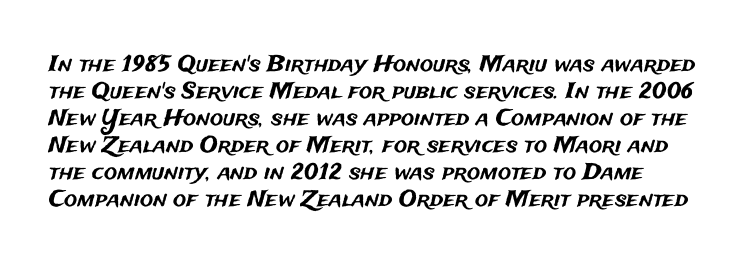
Glyph-to-glyph distance matches everyday printed text. The foot of each line stays bare and open.
